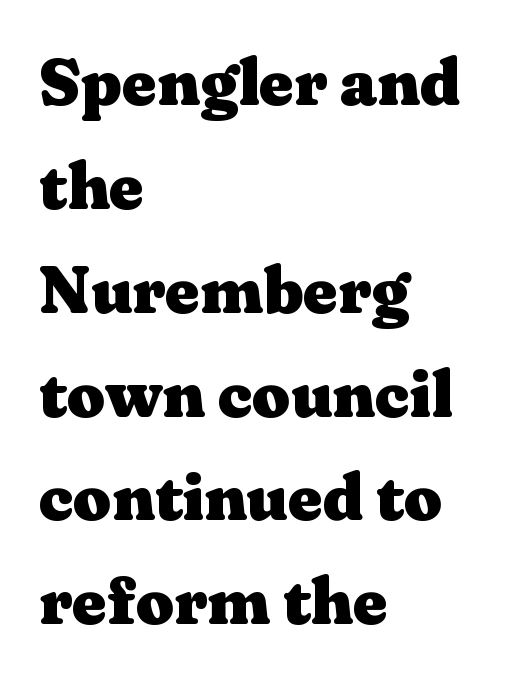
Q: Is the text bold? A: Yes.
Q: Is the text italic (slanted)? A: No, it is upright.
Q: Is the typeface a serif or a sans-serif typeface? A: Serif.
Q: Is the text underlined? A: No.
Q: How is the paragraph aligned? A: Left-aligned.
Q: Is the spacing between letters normal or unusually wide? A: Normal.
Q: Is the spacing between lines tight, normal or loose? A: Normal.
Q: Width (condensed, normal, or wide)? A: Wide.
Q: Stroke contrast? A: Medium.
Q: x-height? A: Medium.
Q: Monospaced? A: No.
